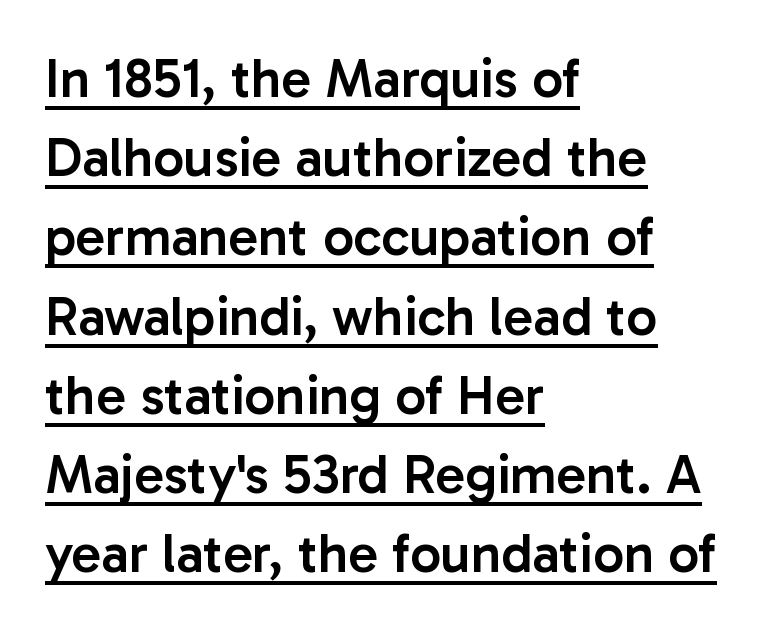
The strokes are fattened partway — semibold, not bold. Every character sits straight up, as roman type does. Think of a printed novel: that variable character pitch is what you see here. Rows of type keep a routine distance in the vertical direction.
